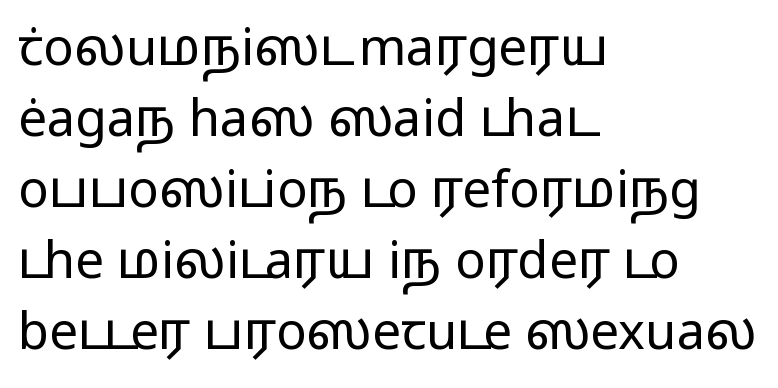
Serif or sans? Sans — the stroke terminals are bare. The paragraph shown leans on its left margin. Letter spacing: default. Unlike italic type, these characters show no tilt at all.
